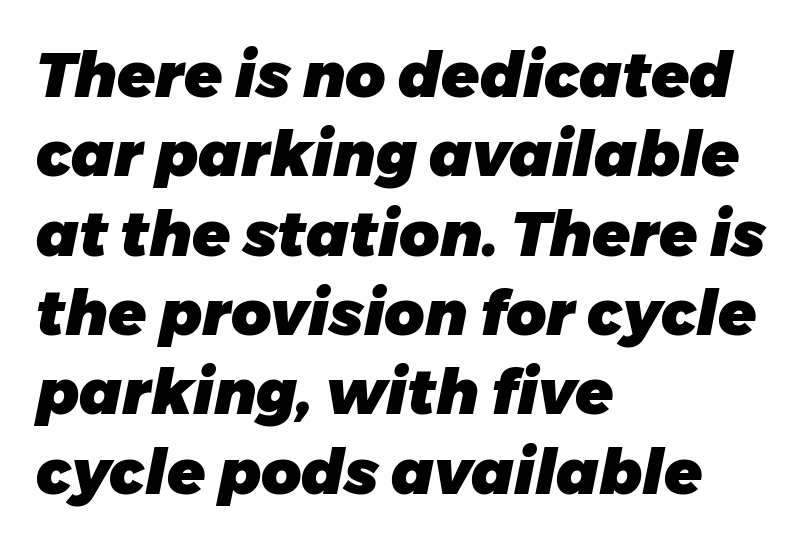
Look at the tracking — it's just the regular setting, nothing added. You could not count columns in this text — the font is proportionally spaced. This sample uses an oblique cut, with every glyph tilted off the vertical. Summary of vertical rhythm: regular, with standard interline spacing. This rendering features lettering with no underline.
